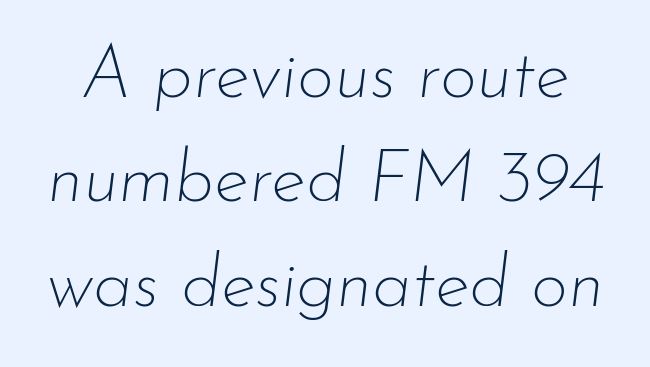
The letterforms sit shoulder to shoulder at normal distance. The rows are spaced the way most documents space them. This sample uses an oblique cut, with every glyph tilted off the vertical. Is this a heavy cut? Hardly; it is regular or lighter. Is this a fixed-width face? No — the glyphs have proportional, varying widths. Each row of text sits above clean, open space.
